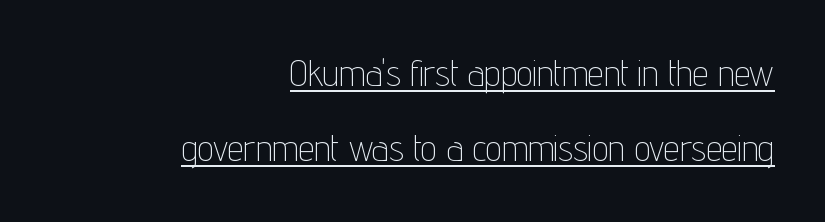
Every row of glyphs terminates at an identical x-position on the right. Observe the absence of serifs on each vertical stroke in this sample. The passage shown is typed in a proportional face where columns would drift. There is no visible air inserted between adjacent glyphs. The block of text is sparse from top to bottom, with ample space between rows. In designer terms, the underline attribute is active on this setting.
